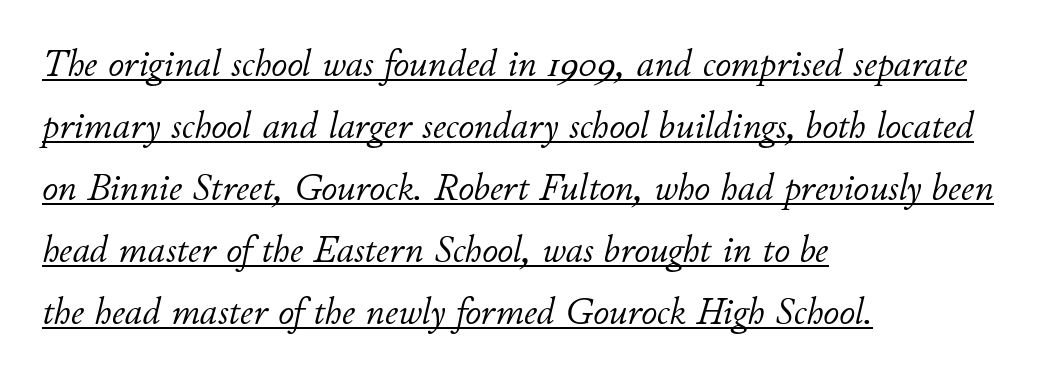
The image shows 39 px light type, italic (leaning right); set left-aligned, normal line spacing (1.59x), normal letter spacing, underlined; low stroke contrast and a small x-height.
